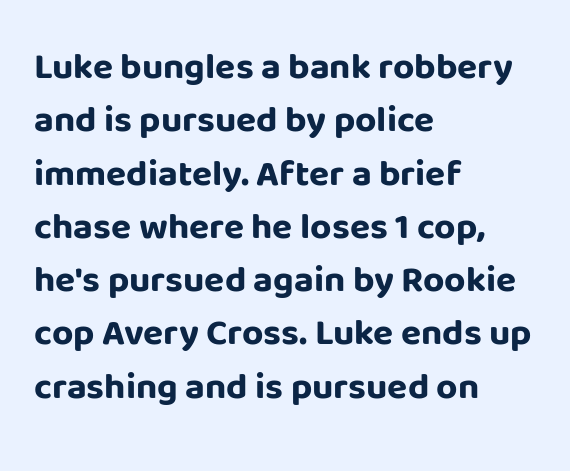
The image shows 37 px bold sans-serif type, upright; set left-aligned, normal line spacing (1.44x), normal letter spacing, not underlined; low stroke contrast and a large x-height.
